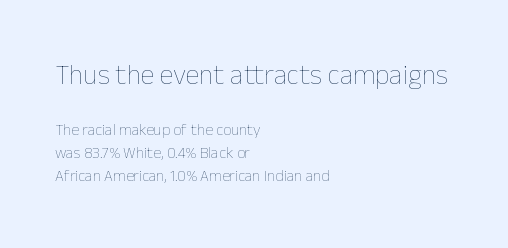
Q: Is the text bold? A: No.
Q: Is the text italic (slanted)? A: No, it is upright.
Q: Is the text underlined? A: No.
Q: How is the paragraph aligned? A: Left-aligned.
Q: Is the spacing between letters normal or unusually wide? A: Normal.
Q: Is the spacing between lines tight, normal or loose? A: Normal.
Q: Which block of text is set in a larger size, the first (top) or the second (bottom)? A: The first (top) one.
Q: Width (condensed, normal, or wide)? A: Normal.
Q: Stroke contrast? A: Low.
Q: x-height? A: Medium.
Q: Monospaced? A: No.
